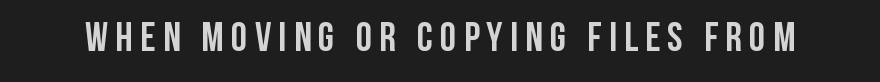
{"serif": "no", "italic": "no", "bold": "yes", "weight": "semibold", "width": "condensed", "stroke_contrast": "low", "x_height": "large", "monospaced": "no", "underline": "no", "glyph_px": 41}
